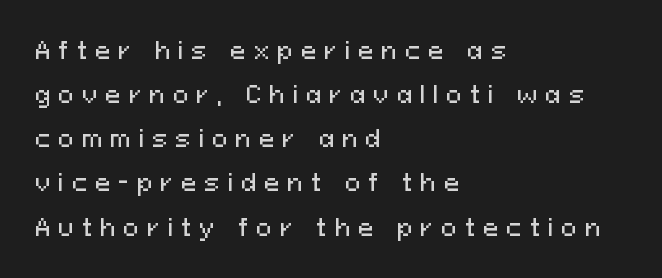
The image shows 23 px text type, upright; set left-aligned, loose line spacing (1.92x), unusually wide letter spacing (+0.35 em), not underlined.
